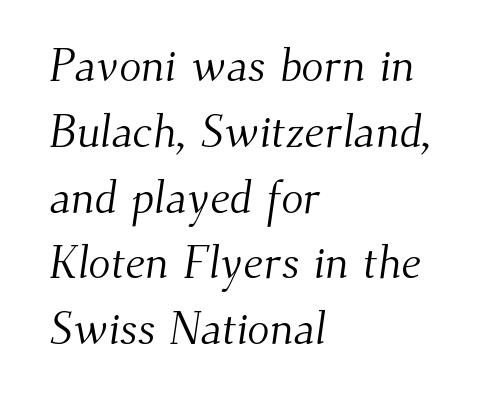
Each new line begins a customary step beneath the previous one. Check the space under the baseline: it is left empty. Little horizontal feet cap the strokes, marking this as serif type. On a weight scale, this lands at 450 or below.
